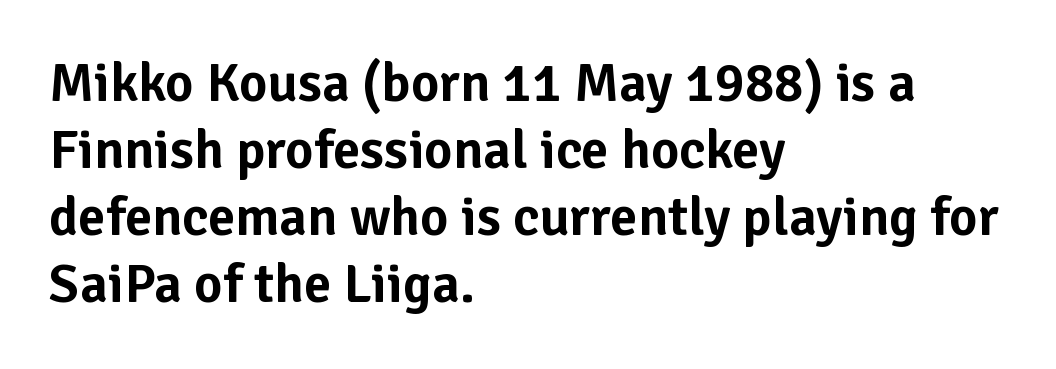
{"serif": "no", "italic": "no", "width": "normal", "stroke_contrast": "low", "x_height": "medium", "monospaced": "no", "underline": "no", "align": "left", "line_spacing_ratio": 1.22, "letter_spacing": "normal", "letter_spacing_em": 0.0, "glyph_px": 55}
